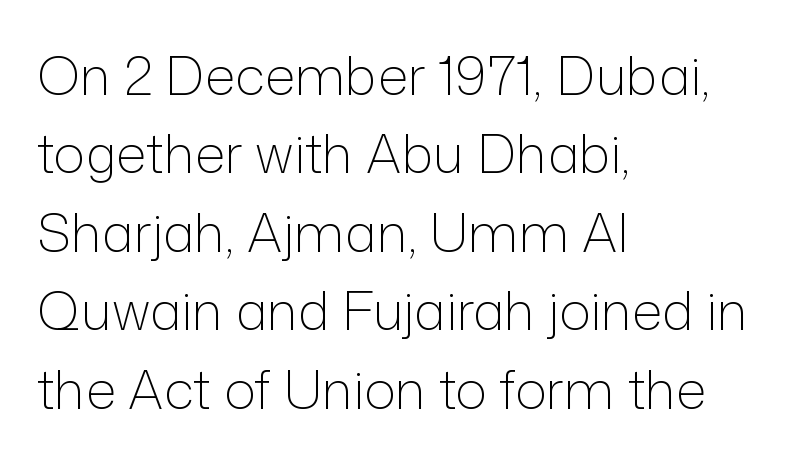
The rendering uses a moderate line-height, typical for paragraphs. Honestly, the letter spacing is just normal — you wouldn't notice it. The space beneath each line is pristine and unruled. The lines are quadded left.
